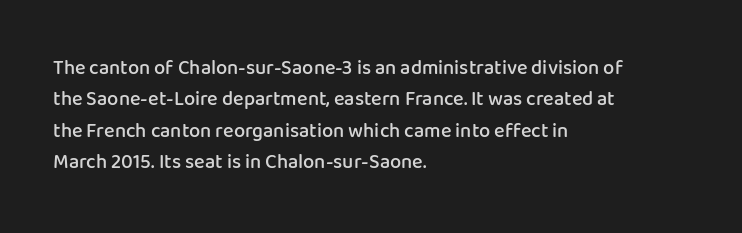
{"italic": "no", "bold": "semi", "underline": "no", "align": "left", "line_spacing": "normal", "line_spacing_ratio": 1.57, "letter_spacing": "normal", "letter_spacing_em": 0.0, "glyph_px": 20}
